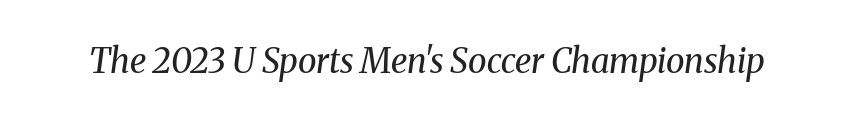
{"serif": "yes", "italic": "yes", "lean": "right", "slant_degrees": 8, "bold": "no", "weight": "regular", "width": "normal", "stroke_contrast": "medium", "x_height": "medium", "monospaced": "no", "underline": "no", "letter_spacing": "normal", "letter_spacing_em": 0.0, "glyph_px": 34}
